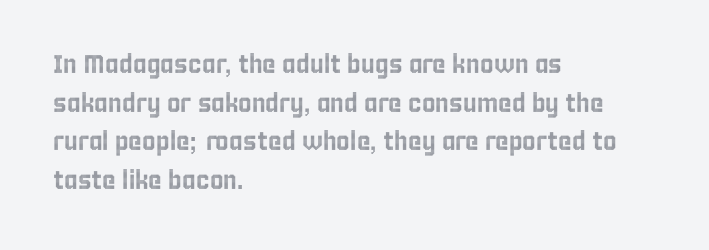
The image shows 26 px text type, upright; set left-aligned, normal line spacing (1.49x), normal letter spacing, not underlined.
